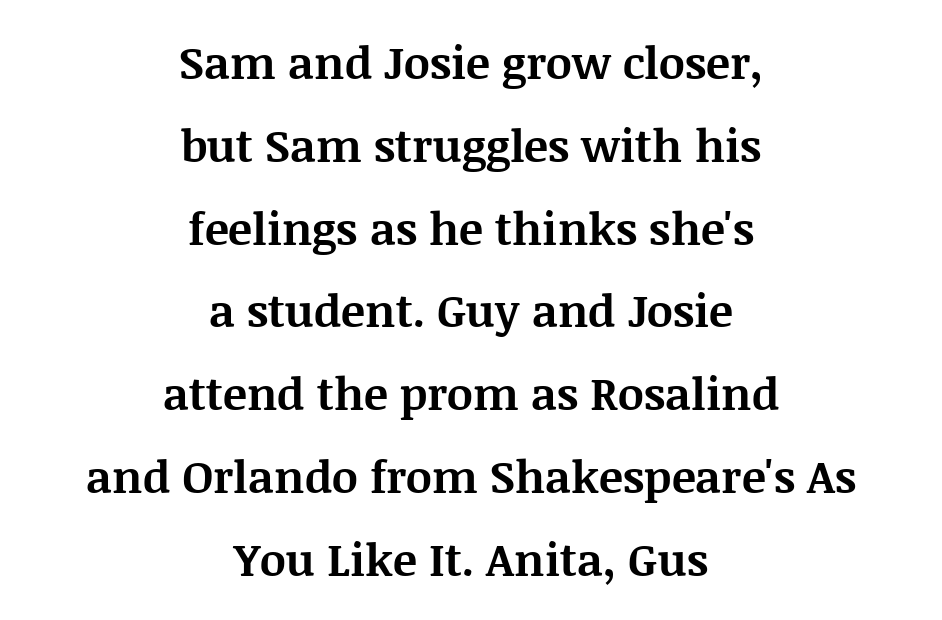
Note: serifs present on the glyphs. Honestly, there is no underline to notice here at all. A student would call this center alignment; a typographer would say set centered. If you drew a line through each stem, it would be perfectly vertical. Inter-character spacing is left at the font's built-in metrics.
